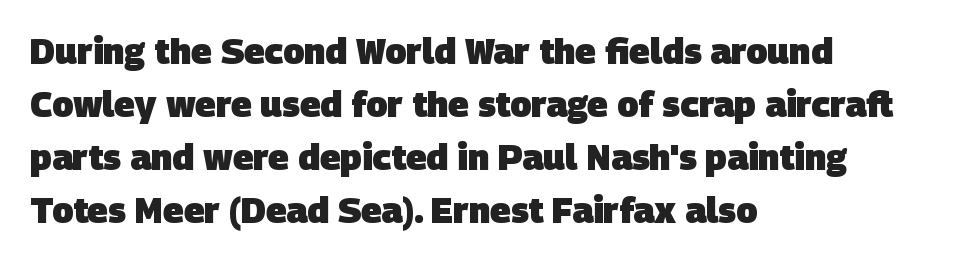
The image shows 35 px heavy sans-serif type; set left-aligned, normal line spacing (1.51x), normal letter spacing, not underlined; low stroke contrast and a large x-height.
